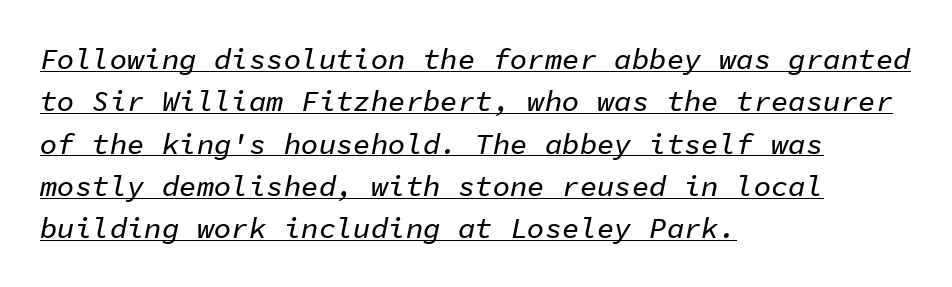
{"italic": "yes", "lean": "right", "slant_degrees": 11, "width": "normal", "stroke_contrast": "low", "x_height": "medium", "monospaced": "yes", "underline": "yes", "align": "left", "line_spacing": "normal", "line_spacing_ratio": 1.46, "letter_spacing": "normal", "letter_spacing_em": 0.0, "glyph_px": 29}
